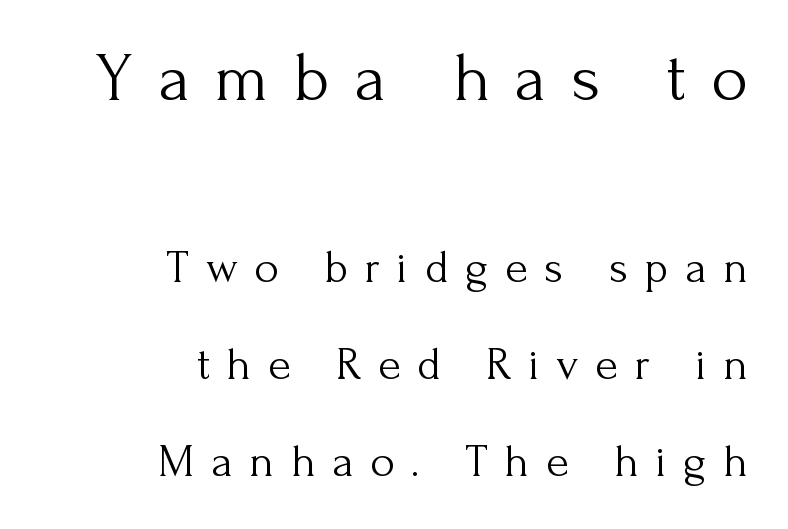
Is the stroke heavy? The answer is a plain regular-or-lighter. How are the letters spaced? Widely, with obvious added tracking. Think of a printed novel: that variable character pitch is what you see here. These lines stand farther apart than default settings would place them.
